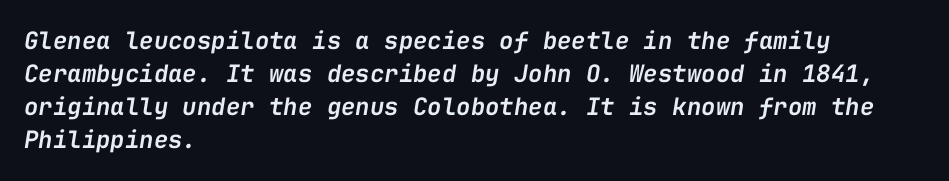
The image shows 24 px text type, italic (leaning right); set left-aligned, normal line spacing (1.38x), normal letter spacing, not underlined.
